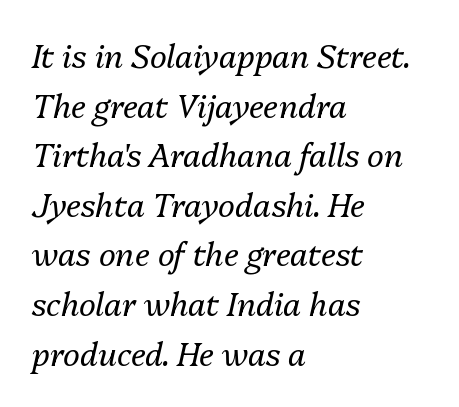
Compared with ordinary roman type, these characters are visibly tilted. Just letters on the line, the space beneath them empty. The horizontal fit of the characters is conventional and even. These lines are rendered in a variable-pitch font. The font sits on the lighter half of the weight spectrum, regular included. Line spacing here is normal.
